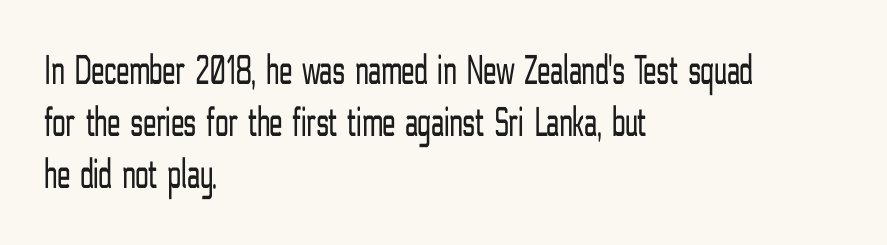
Is this a fixed-width face? No — the glyphs have proportional, varying widths. No italicization has been applied; the sample stays upright. The face used here is a sans, in the tradition of grotesques and geometrics. Does the copy run flush right? No — it runs flush left.
